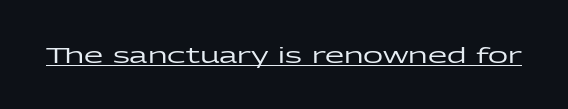
The image shows 22 px text type, upright; set normal letter spacing, underlined.
